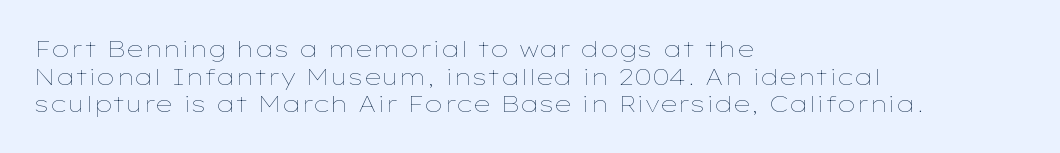
{"italic": "no", "bold": "no", "underline": "no", "align": "left", "line_spacing_ratio": 1.2, "letter_spacing": "normal", "letter_spacing_em": 0.0, "glyph_px": 23}
